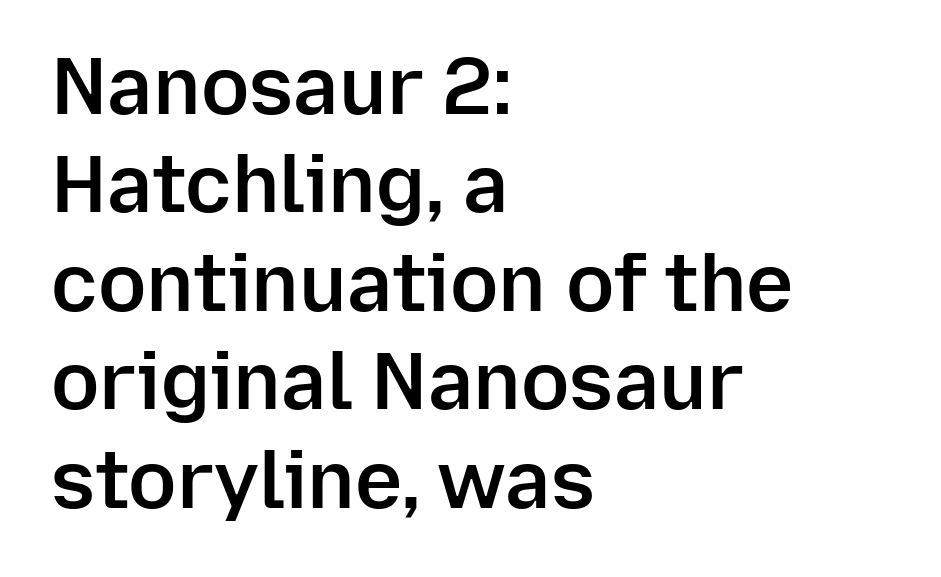
{"serif": "no", "italic": "no", "bold": "semi", "weight": "semibold", "width": "normal", "stroke_contrast": "low", "x_height": "medium", "monospaced": "no", "underline": "no", "align": "left", "line_spacing_ratio": 1.23, "letter_spacing": "normal", "letter_spacing_em": 0.0, "glyph_px": 80}
